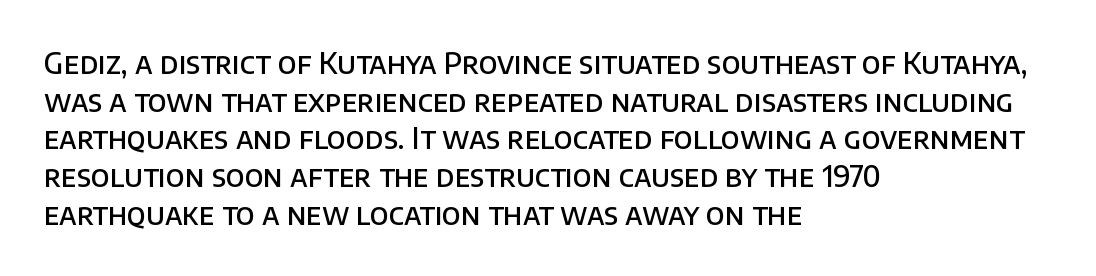
Whoever set this chose a conventional vertical rhythm. Typesetter's note: demi weight, one step under bold. This sample is left-justified, so line endings fall wherever the words run out. Letters rest on an invisible, unmarked baseline.
